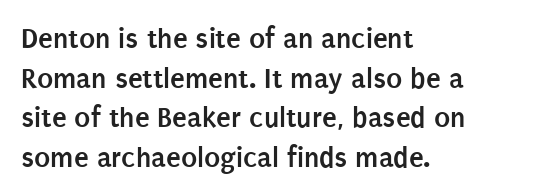
{"serif": "no", "italic": "no", "bold": "yes", "weight": "semibold", "width": "condensed", "stroke_contrast": "low", "x_height": "large", "monospaced": "no", "underline": "no", "align": "left", "line_spacing": "normal", "line_spacing_ratio": 1.32, "letter_spacing": "normal", "letter_spacing_em": 0.0, "glyph_px": 30}
